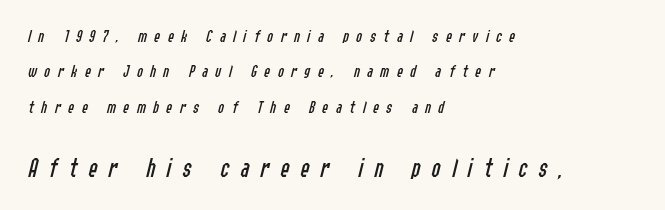
The glyphs look as if they've been sheared to an angle. Vertically, the passage feels expansive, rows floating well apart. The passage shown is not underscored anywhere. Does the bottom block carry the larger type? Yes, it does.
